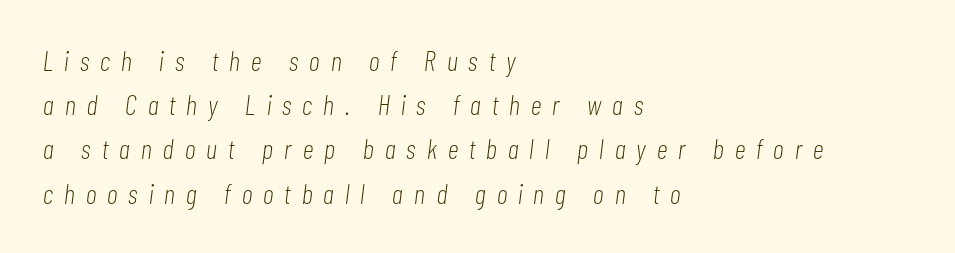
The image shows 28 px light, condensed type, italic (leaning right); set left-aligned, normal line spacing (1.58x), unusually wide letter spacing (+0.4 em), not underlined; low stroke contrast and a medium x-height.
